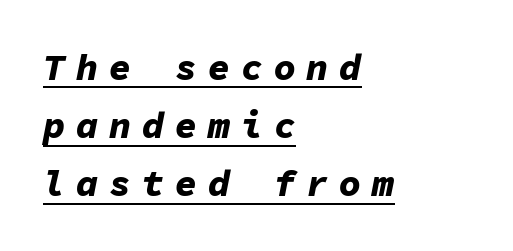
The image shows 37 px bold type, italic (leaning right), monospaced; set left-aligned, normal line spacing (1.57x), unusually wide letter spacing (+0.29 em), underlined; low stroke contrast and a medium x-height.
